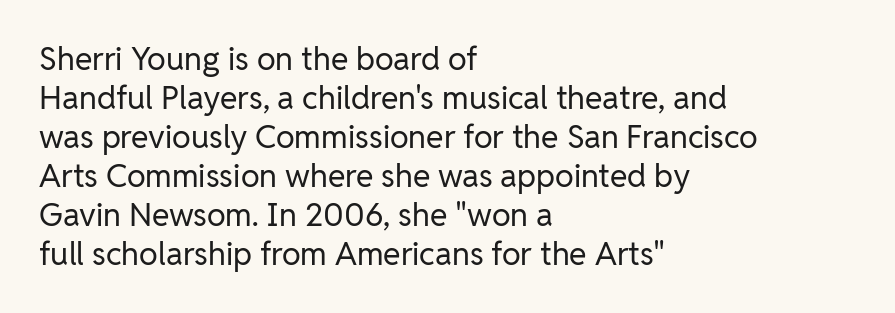
{"serif": "no", "italic": "no", "bold": "no", "weight": "regular", "width": "normal", "stroke_contrast": "low", "x_height": "medium", "monospaced": "no", "underline": "no", "align": "left", "line_spacing_ratio": 1.22, "letter_spacing": "normal", "letter_spacing_em": 0.0, "glyph_px": 32}
